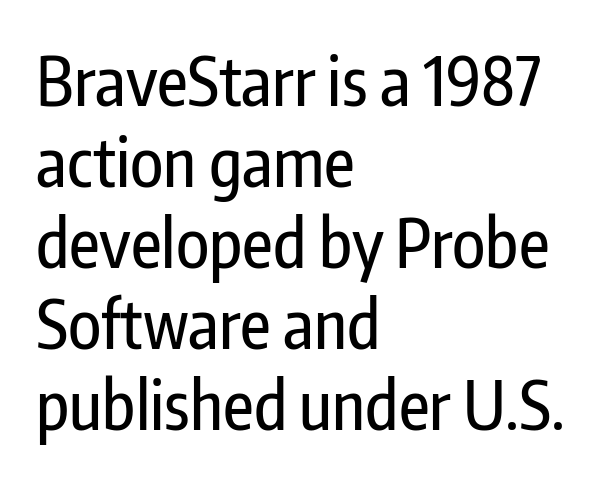
The image shows 67 px condensed sans-serif type, upright; set left-aligned, line spacing 1.21x, normal letter spacing, not underlined; low stroke contrast and a medium x-height.
